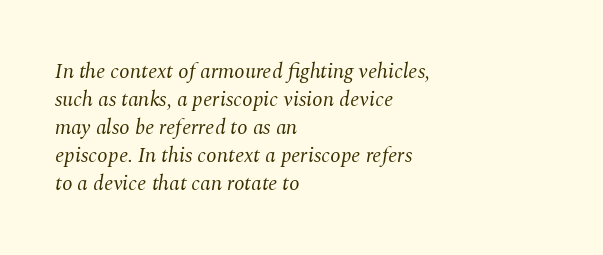
{"italic": "yes", "lean": "right", "slant_degrees": 10, "bold": "no", "underline": "no", "align": "left", "line_spacing": "normal", "line_spacing_ratio": 1.33, "letter_spacing": "normal", "letter_spacing_em": 0.0, "glyph_px": 21}
